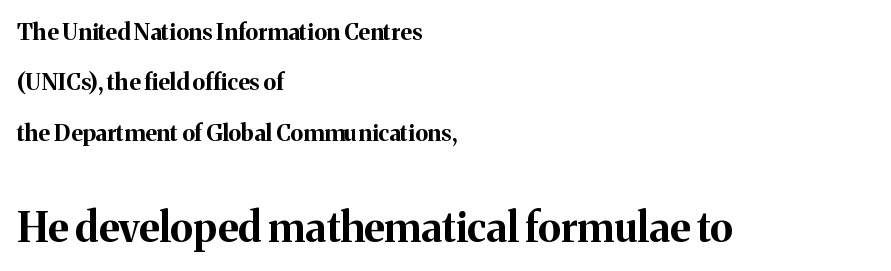
The image shows 41 px bold serif type, upright; set left-aligned, loose line spacing (2.19x), normal letter spacing, not underlined; the second (bottom) block is 1.78x larger; medium stroke contrast and a medium x-height.
